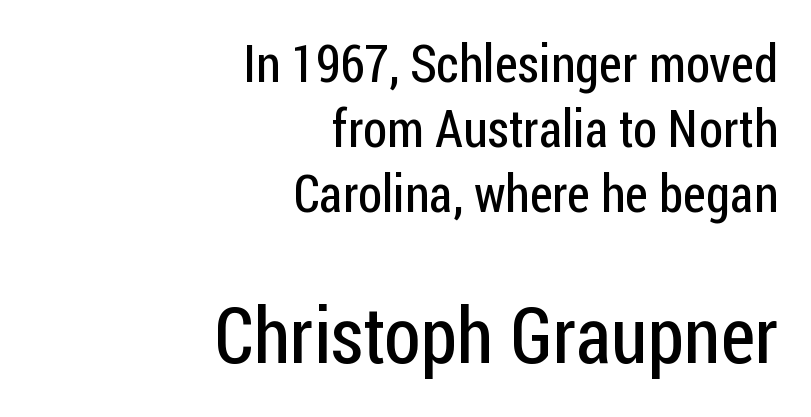
{"serif": "no", "italic": "no", "bold": "no", "weight": "regular", "width": "condensed", "stroke_contrast": "low", "x_height": "medium", "monospaced": "no", "underline": "no", "align": "right", "line_spacing": "normal", "line_spacing_ratio": 1.25, "letter_spacing": "normal", "letter_spacing_em": 0.0, "larger_block": "second", "size_ratio": 1.5, "glyph_px": 78}
